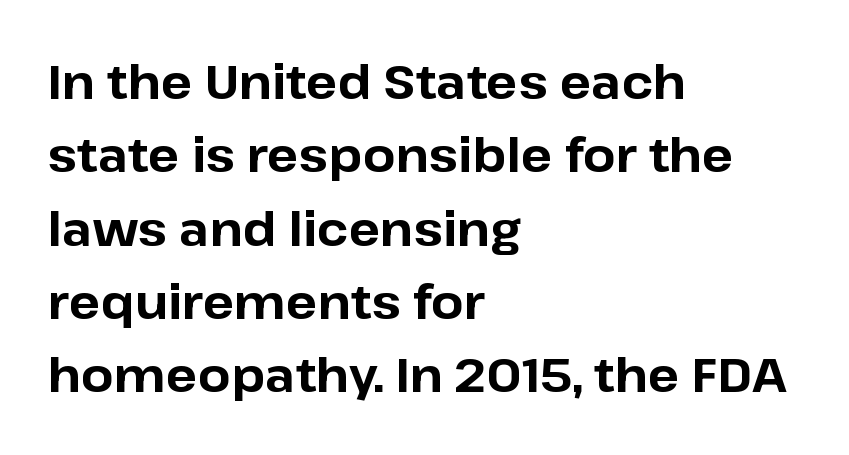
Are there feet on the stems? There aren't — it's a sans. The string is rendered with underlining switched off. Designer's note — italics off, roman on. Line spacing here is normal. Honestly, the letter spacing is just normal — you wouldn't notice it. Is the block centered? No — it sits flush against the left margin.
